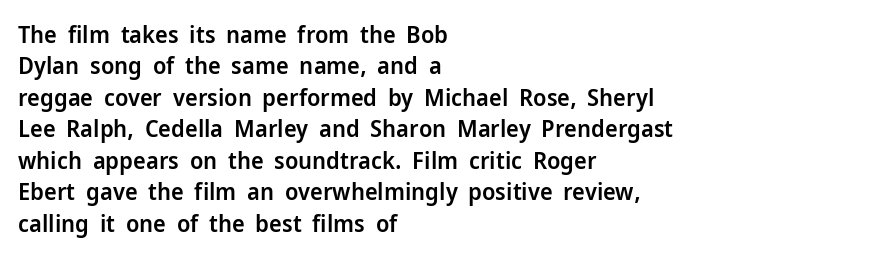
Q: Is the text bold? A: Semi-bold.
Q: Is the text italic (slanted)? A: No, it is upright.
Q: Is the text underlined? A: No.
Q: How is the paragraph aligned? A: Left-aligned.
Q: Is the spacing between letters normal or unusually wide? A: Normal.
Q: Is the spacing between lines tight, normal or loose? A: Normal.
